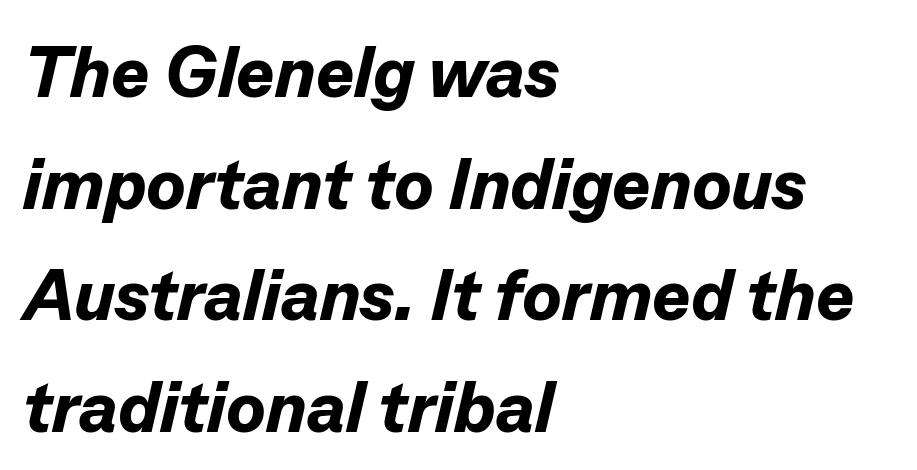
Q: Is the text bold? A: Yes.
Q: Is the text italic (slanted)? A: Yes, it leans right by about 13 degrees.
Q: Is the text underlined? A: No.
Q: How is the paragraph aligned? A: Left-aligned.
Q: Is the spacing between letters normal or unusually wide? A: Normal.
Q: Is the spacing between lines tight, normal or loose? A: Normal.
Q: Width (condensed, normal, or wide)? A: Normal.
Q: Stroke contrast? A: Low.
Q: x-height? A: Medium.
Q: Monospaced? A: No.
